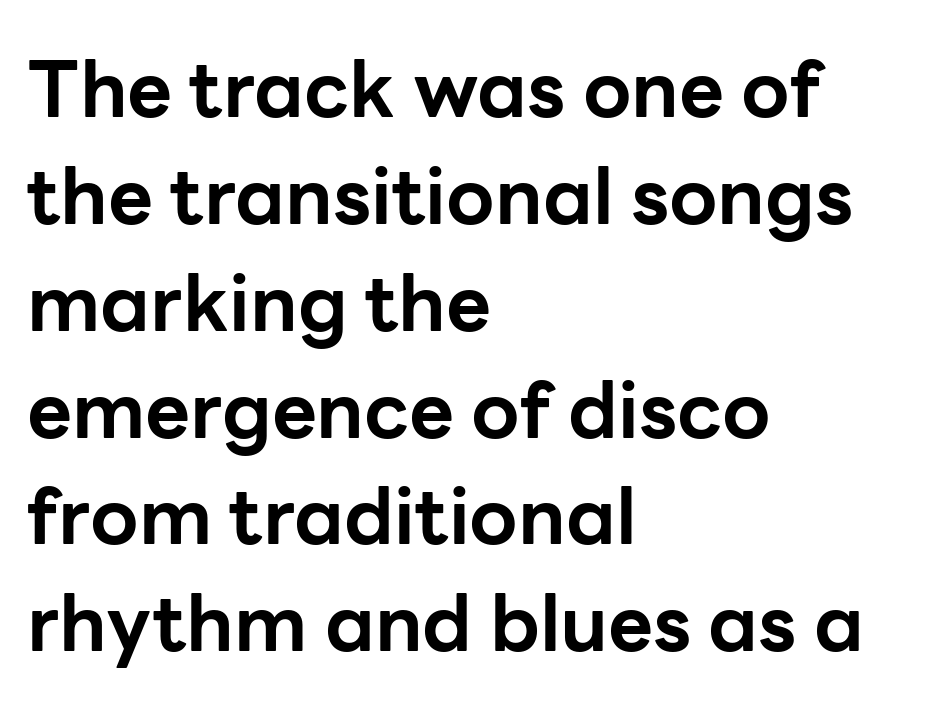
{"serif": "no", "italic": "no", "bold": "yes", "weight": "bold", "width": "normal", "stroke_contrast": "low", "x_height": "medium", "monospaced": "no", "underline": "no", "align": "left", "line_spacing": "normal", "line_spacing_ratio": 1.37, "letter_spacing": "normal", "letter_spacing_em": 0.0, "glyph_px": 78}
